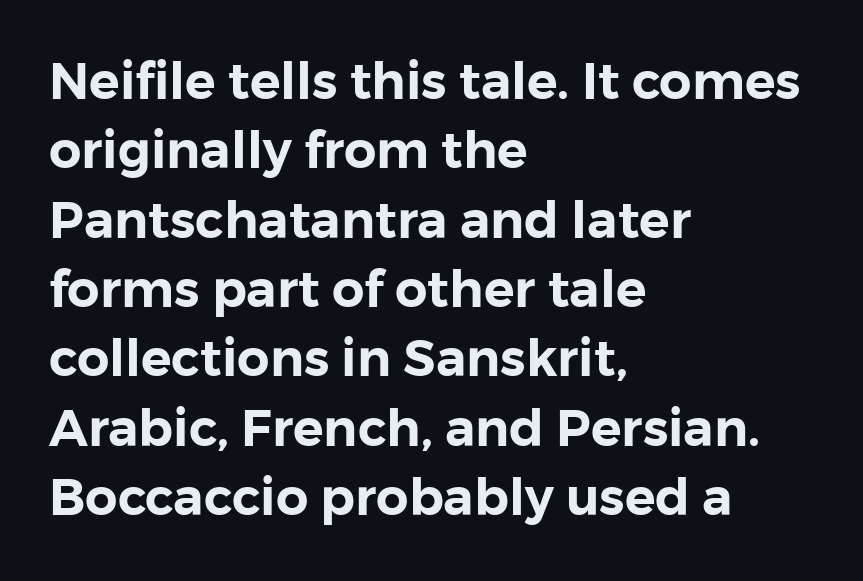
Q: Is the text italic (slanted)? A: No, it is upright.
Q: Is the typeface a serif or a sans-serif typeface? A: Sans-serif.
Q: Is the text underlined? A: No.
Q: How is the paragraph aligned? A: Left-aligned.
Q: Is the spacing between letters normal or unusually wide? A: Normal.
Q: Is the spacing between lines tight, normal or loose? A: Normal.
Q: Width (condensed, normal, or wide)? A: Normal.
Q: Stroke contrast? A: Low.
Q: x-height? A: Medium.
Q: Monospaced? A: No.
